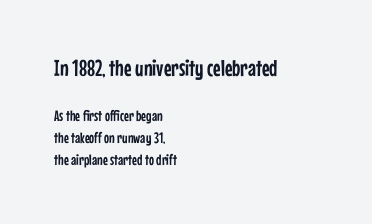
Is there much room between lines? A standard amount, neither cramped nor airy. The passage shown is not underscored anywhere. Size contrast runs from large at the top to small at the bottom. Line starts are locked; line ends wander. Observe the ordinary spacing: letters are neighbours, not strangers.
